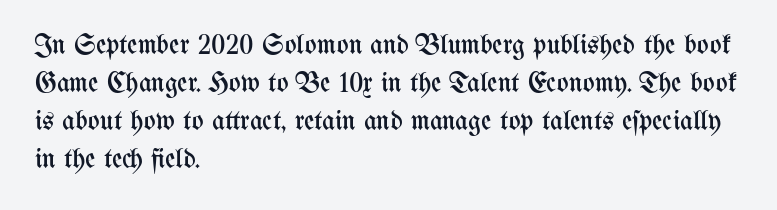
The image shows 28 px regular-weight, condensed type, upright; set left-aligned, normal line spacing (1.36x), normal letter spacing, not underlined; medium stroke contrast and a medium x-height.
